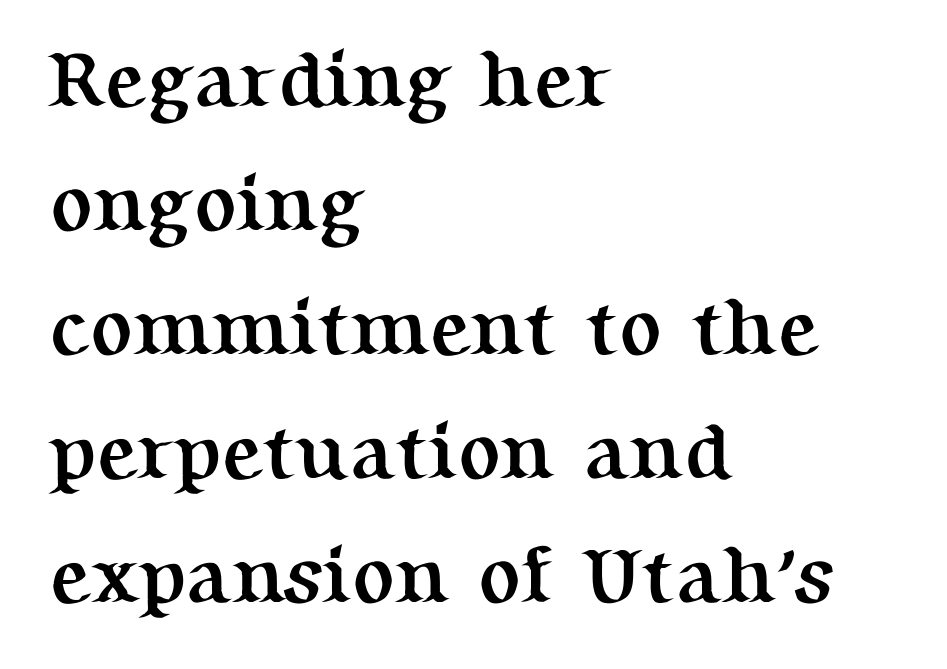
Words appear dense and cohesive because spacing is normal. Looks like regular typesetting: each glyph gets only the width it needs. Descenders hang freely into open space. Designer's note — italics off, roman on.
